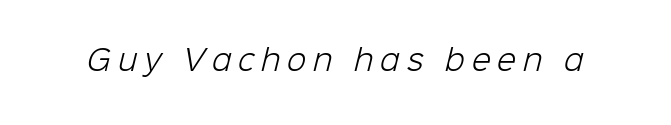
Q: Is the text bold? A: No.
Q: Is the typeface a serif or a sans-serif typeface? A: Sans-serif.
Q: Is the text underlined? A: No.
Q: Is the spacing between letters normal or unusually wide? A: Unusually wide.
Q: Width (condensed, normal, or wide)? A: Normal.
Q: Stroke contrast? A: Low.
Q: x-height? A: Medium.
Q: Monospaced? A: No.
